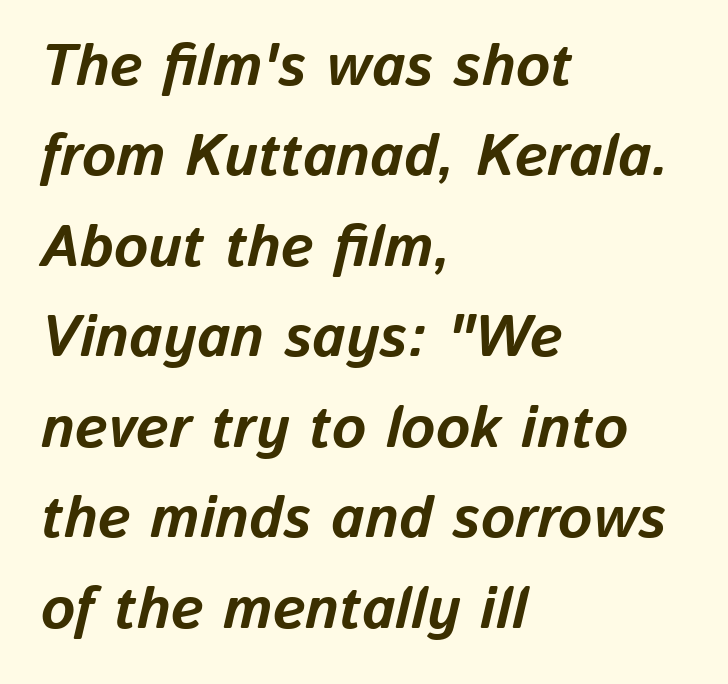
{"italic": "yes", "lean": "right", "slant_degrees": 13, "bold": "yes", "weight": "bold", "width": "normal", "stroke_contrast": "low", "x_height": "medium", "monospaced": "no", "underline": "no", "align": "left", "line_spacing": "normal", "line_spacing_ratio": 1.56, "letter_spacing": "normal", "letter_spacing_em": 0.0, "glyph_px": 58}
